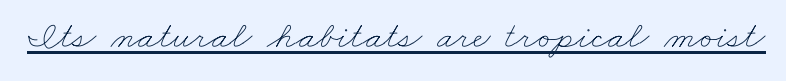
The tracking reads as untouched default to a designer's eye. A quiet, ordinary-to-light weight characterises the typeface. The sample's only ornament is a line tracing under the words. Here the designer chose a conventional face with non-uniform glyph widths.
